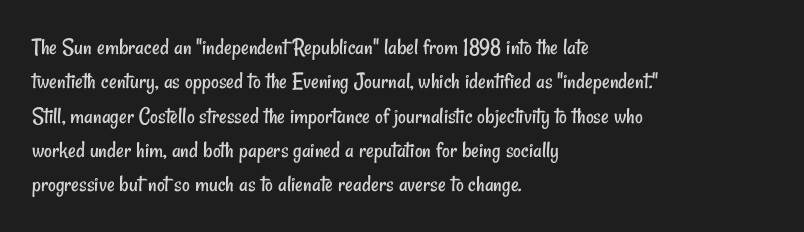
Q: Is the text bold? A: No.
Q: Is the text underlined? A: No.
Q: How is the paragraph aligned? A: Left-aligned.
Q: Is the spacing between letters normal or unusually wide? A: Normal.
Q: Is the spacing between lines tight, normal or loose? A: Normal.
